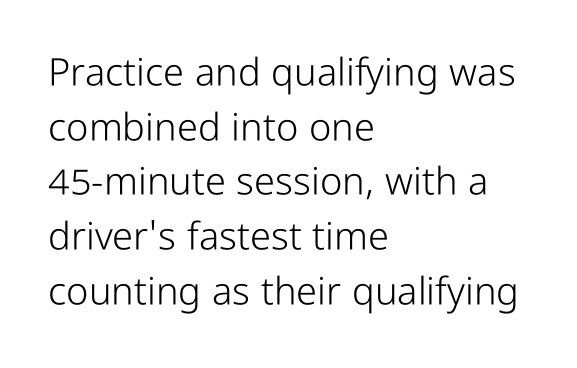
Q: Is the text bold? A: No.
Q: Is the text italic (slanted)? A: No, it is upright.
Q: Is the typeface a serif or a sans-serif typeface? A: Sans-serif.
Q: Is the text underlined? A: No.
Q: How is the paragraph aligned? A: Left-aligned.
Q: Is the spacing between letters normal or unusually wide? A: Normal.
Q: Is the spacing between lines tight, normal or loose? A: Normal.
Q: Width (condensed, normal, or wide)? A: Condensed.
Q: Stroke contrast? A: Low.
Q: x-height? A: Medium.
Q: Monospaced? A: No.
